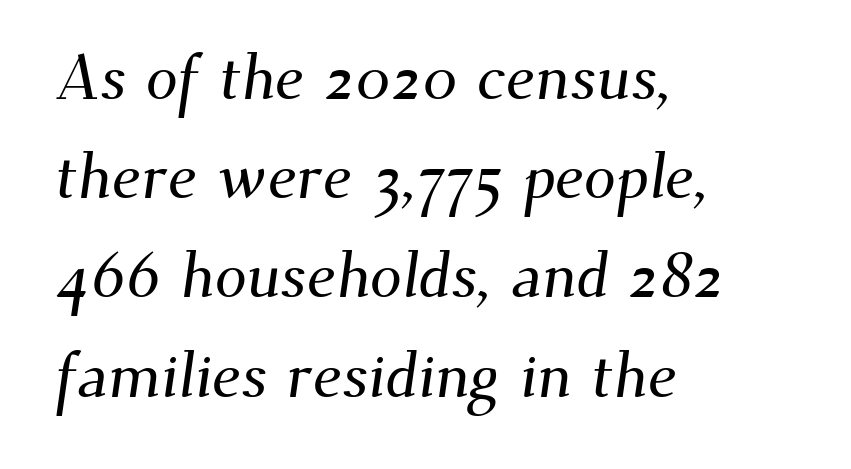
Q: Is the typeface a serif or a sans-serif typeface? A: Serif.
Q: Is the text underlined? A: No.
Q: How is the paragraph aligned? A: Left-aligned.
Q: Is the spacing between letters normal or unusually wide? A: Normal.
Q: Is the spacing between lines tight, normal or loose? A: Normal.
Q: Width (condensed, normal, or wide)? A: Normal.
Q: Stroke contrast? A: Medium.
Q: x-height? A: Small.
Q: Monospaced? A: No.
